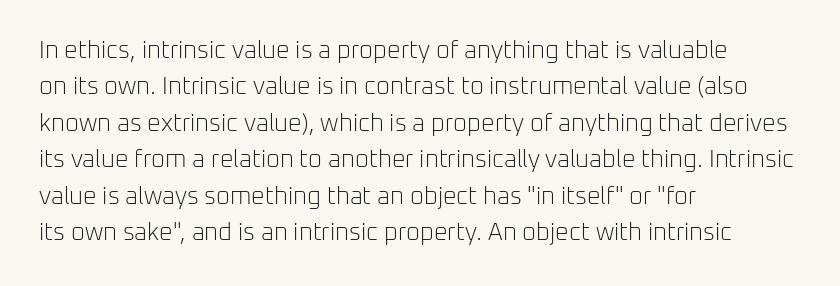
{"italic": "no", "bold": "no", "underline": "no", "align": "left", "line_spacing": "normal", "line_spacing_ratio": 1.52, "letter_spacing": "normal", "letter_spacing_em": 0.0, "glyph_px": 24}
